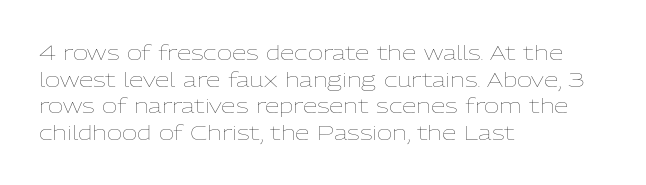
The image shows 21 px text type, upright; set left-aligned, normal line spacing (1.27x), normal letter spacing, not underlined.
